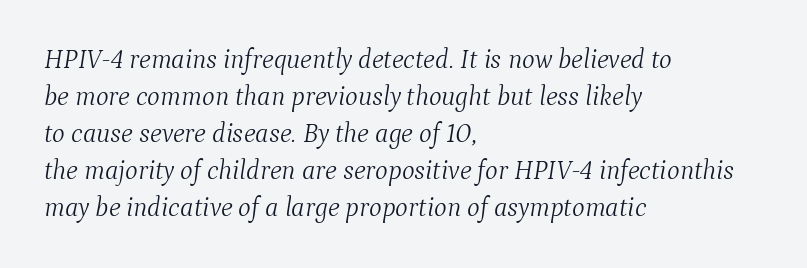
The rag falls on the right side of this text block. What stands out about the letter spacing? Nothing — it is the standard amount. Yep, that's italic — everything's leaning. The characters are drawn with everyday or finer stroke widths. Is there much room between lines? A standard amount, neither cramped nor airy.
